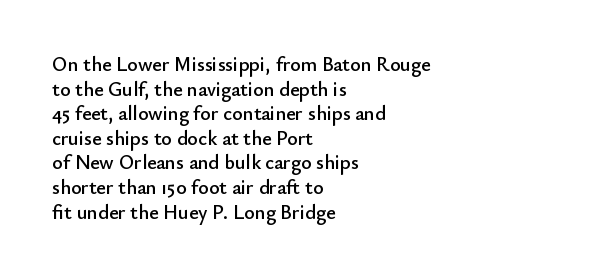
Q: Is the text italic (slanted)? A: No, it is upright.
Q: Is the text underlined? A: No.
Q: How is the paragraph aligned? A: Left-aligned.
Q: Is the spacing between letters normal or unusually wide? A: Normal.
